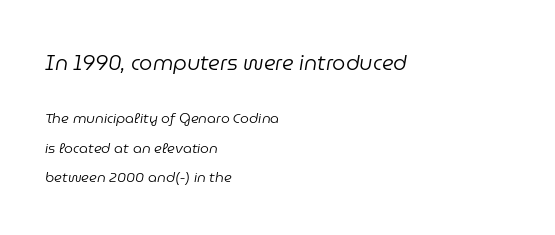
Check under the words: just untouched page. Does the lettering tilt? It does — this is italic. Compare the two chunks: the upper has the greater cap height. Whoever set this chose breathing room over compactness in the vertical rhythm. One-word summary of the alignment: left. Does extra space separate the letters? No, they use regular spacing.
